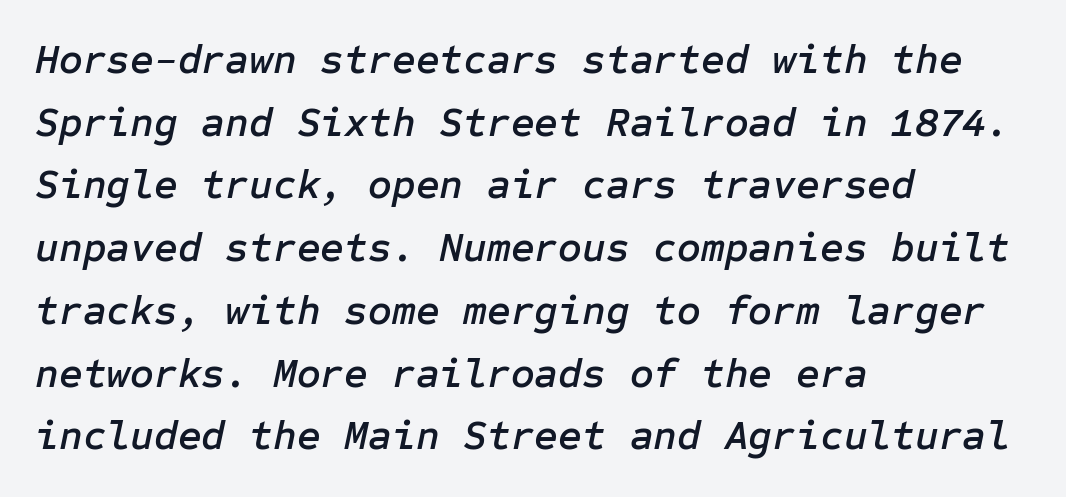
Q: Is the text italic (slanted)? A: Yes, it leans right by about 12 degrees.
Q: Is the text underlined? A: No.
Q: How is the paragraph aligned? A: Left-aligned.
Q: Is the spacing between letters normal or unusually wide? A: Normal.
Q: Is the spacing between lines tight, normal or loose? A: Normal.
Q: Width (condensed, normal, or wide)? A: Normal.
Q: Stroke contrast? A: Low.
Q: x-height? A: Medium.
